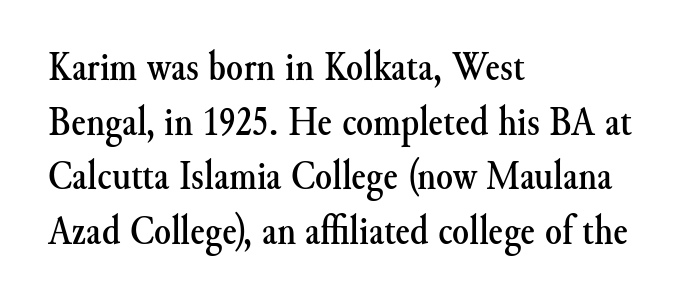
Letters rest on an invisible, unmarked baseline. Here the designer chose a conventional face with non-uniform glyph widths. Examine the stroke ends and you'll spot serifs. Caption: multi-line text, flush left, ragged right. Compared with typical body copy, the letter spacing here is the same.
